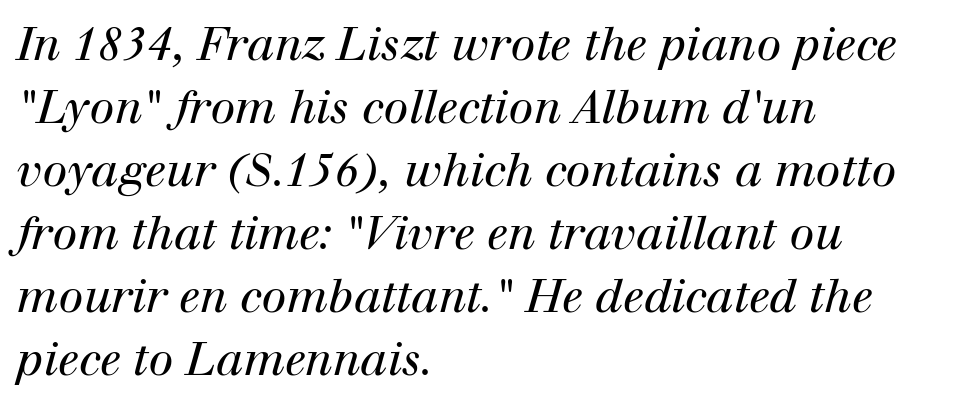
{"serif": "yes", "italic": "yes", "lean": "right", "slant_degrees": 12, "bold": "no", "weight": "regular", "width": "normal", "stroke_contrast": "high", "x_height": "medium", "monospaced": "no", "underline": "no", "align": "left", "line_spacing": "normal", "line_spacing_ratio": 1.4, "letter_spacing": "normal", "letter_spacing_em": 0.0, "glyph_px": 45}
